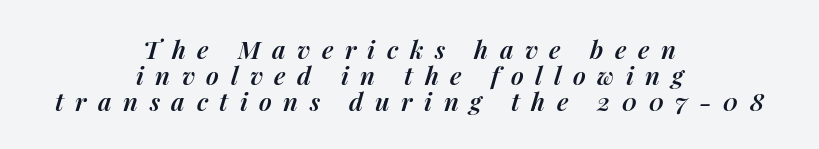
The image shows 25 px text type, italic (leaning right); set centered, tight line spacing (1.04x), unusually wide letter spacing (+0.46 em), not underlined.
